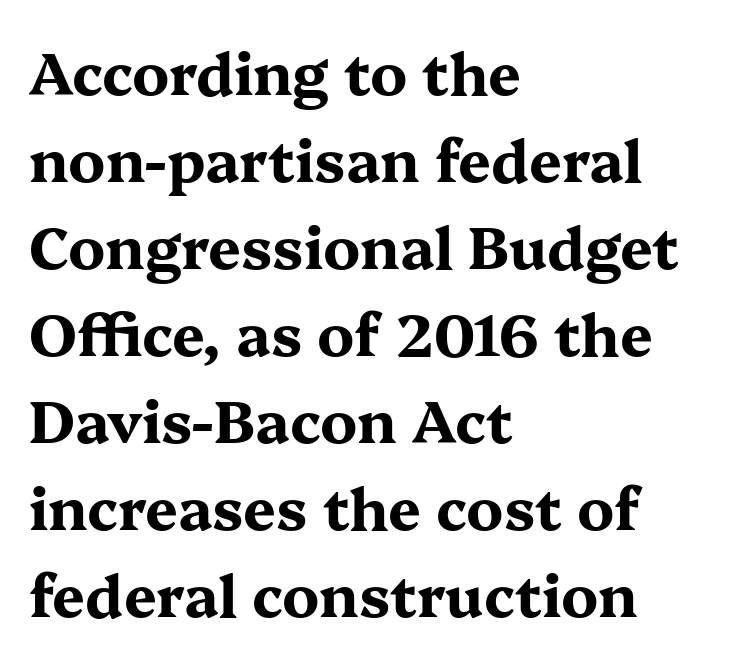
The image shows 58 px bold, wide serif type, upright; set left-aligned, normal line spacing (1.5x), normal letter spacing, not underlined; medium stroke contrast and a medium x-height.
